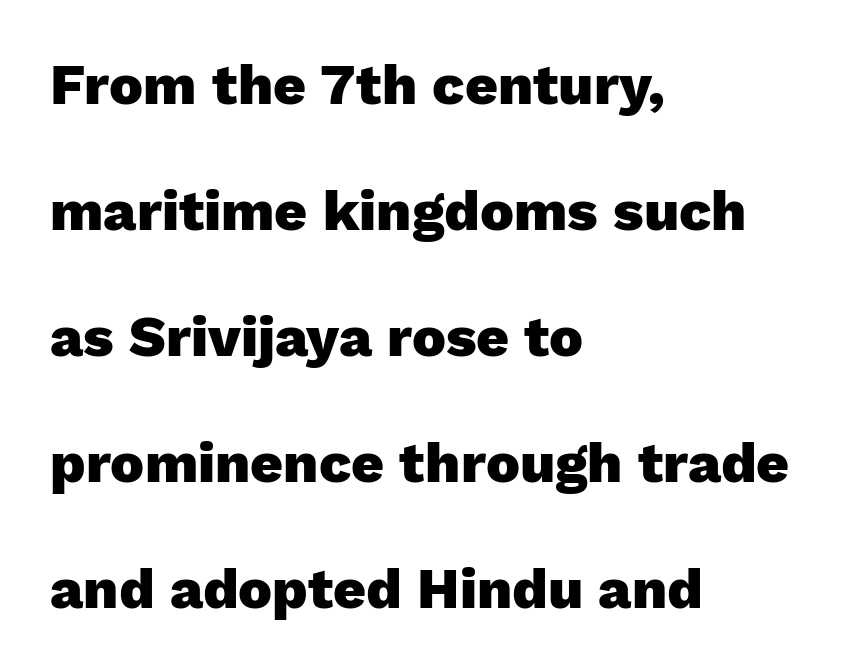
{"serif": "no", "italic": "no", "bold": "yes", "weight": "heavy", "width": "normal", "stroke_contrast": "low", "x_height": "medium", "monospaced": "no", "underline": "no", "align": "left", "line_spacing": "loose", "line_spacing_ratio": 2.21, "letter_spacing": "normal", "letter_spacing_em": 0.0, "glyph_px": 57}
